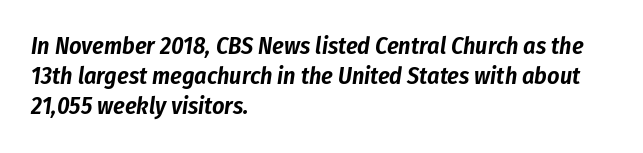
Q: Is the text italic (slanted)? A: Yes, it leans right by about 8 degrees.
Q: Is the text underlined? A: No.
Q: How is the paragraph aligned? A: Left-aligned.
Q: Is the spacing between letters normal or unusually wide? A: Normal.
Q: Is the spacing between lines tight, normal or loose? A: Normal.
